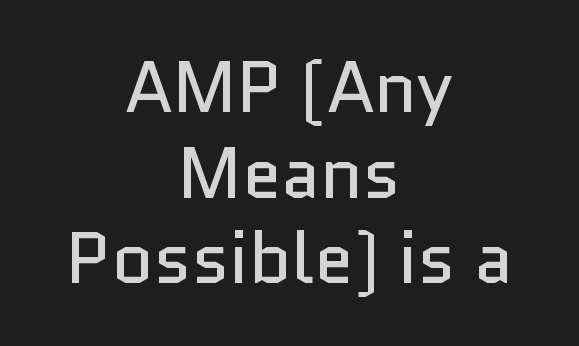
The image shows 72 px regular-weight sans-serif type, upright; set centered, line spacing 1.19x, normal letter spacing, not underlined; low stroke contrast and a medium x-height.
